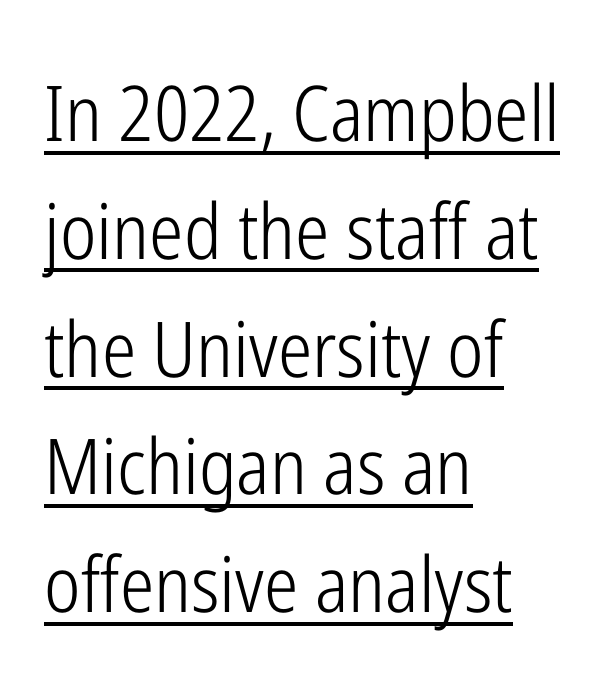
The image shows 77 px light, condensed sans-serif type, upright; set left-aligned, normal line spacing (1.53x), normal letter spacing, underlined; low stroke contrast and a medium x-height.
